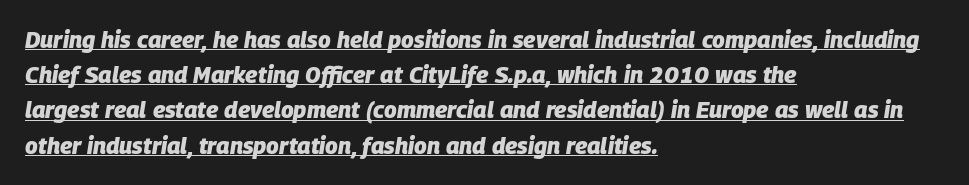
{"italic": "yes", "lean": "right", "slant_degrees": 9, "bold": "yes", "underline": "yes", "align": "left", "line_spacing": "normal", "line_spacing_ratio": 1.53, "letter_spacing": "normal", "letter_spacing_em": 0.0, "glyph_px": 23}
